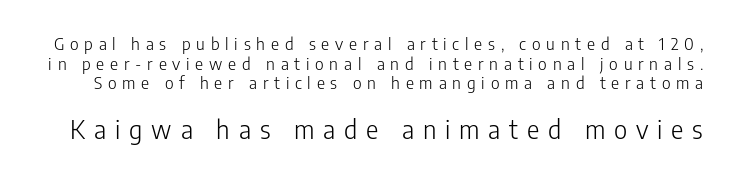
The emphasis by scale lands on block number two, below. Letters rest on an invisible, unmarked baseline. The strokes carry an ordinary text weight at most. Between one letter and the next there's a generous, obvious gap.
